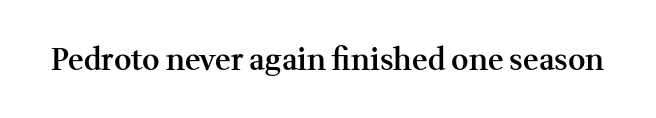
Q: Is the text bold? A: Semi-bold.
Q: Is the text italic (slanted)? A: No, it is upright.
Q: Is the typeface a serif or a sans-serif typeface? A: Serif.
Q: Is the text underlined? A: No.
Q: Is the spacing between letters normal or unusually wide? A: Normal.
Q: Width (condensed, normal, or wide)? A: Normal.
Q: Stroke contrast? A: Medium.
Q: x-height? A: Medium.
Q: Monospaced? A: No.
